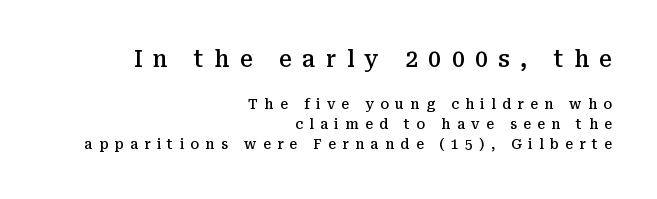
The image shows 23 px text type, upright; set right-aligned, normal line spacing (1.43x), unusually wide letter spacing (+0.45 em), not underlined; the first (top) block is 1.64x larger.
